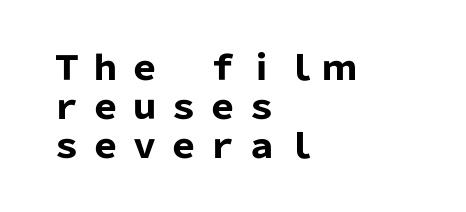
The letters are bold, with thick, heavy strokes. This is roman type, the default non-slanted kind. Proportional: the letters do not fall into vertical columns. The specimen omits any rule beneath the text block's lines.
